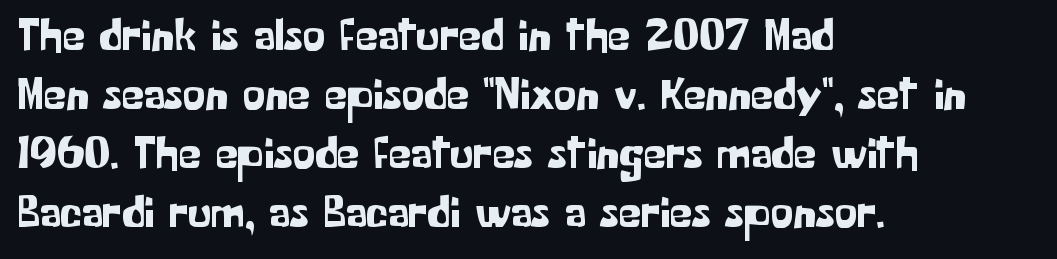
{"serif": "no", "italic": "no", "width": "normal", "stroke_contrast": "low", "x_height": "medium", "monospaced": "no", "underline": "no", "align": "left", "line_spacing": "normal", "line_spacing_ratio": 1.31, "letter_spacing": "normal", "letter_spacing_em": 0.0, "glyph_px": 45}
